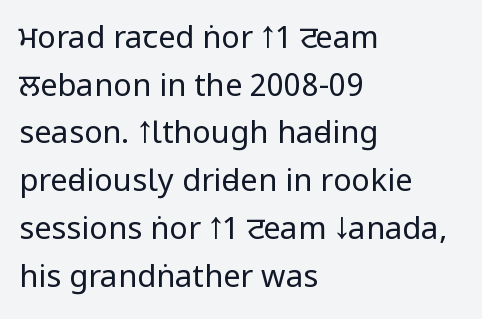
{"serif": "no", "italic": "no", "bold": "no", "weight": "regular", "width": "condensed", "stroke_contrast": "low", "x_height": "large", "monospaced": "no", "underline": "no", "align": "left", "line_spacing": "normal", "line_spacing_ratio": 1.54, "letter_spacing": "normal", "letter_spacing_em": 0.0, "glyph_px": 31}
